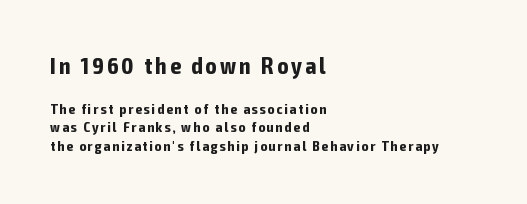
{"italic": "no", "bold": "yes", "underline": "no", "align": "left", "line_spacing": "normal", "line_spacing_ratio": 1.32, "larger_block": "first", "size_ratio": 1.64, "glyph_px": 23}
